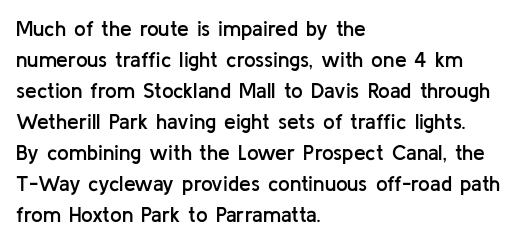
The image shows 21 px text type, upright; set left-aligned, normal line spacing (1.48x), normal letter spacing, not underlined.
